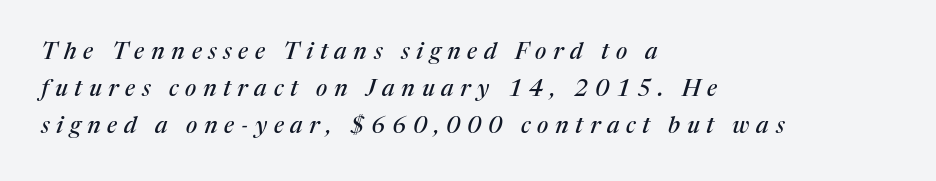
{"italic": "yes", "lean": "right", "slant_degrees": 17, "underline": "no", "align": "left", "line_spacing": "normal", "line_spacing_ratio": 1.61, "letter_spacing": "wide", "letter_spacing_em": 0.29, "glyph_px": 23}
